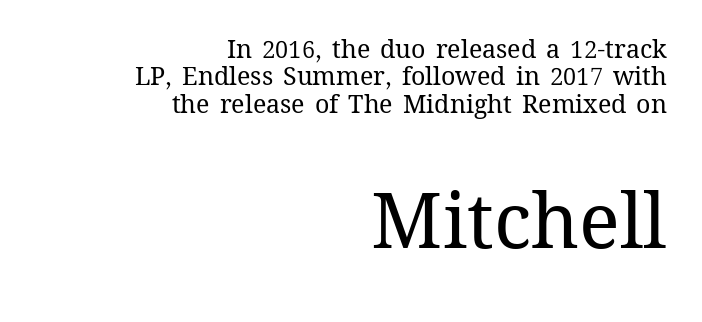
Layout note: lines flush right. The horizontal fit of the characters is conventional and even. The weight tops out at a normal text grade. Descender tails drop into unmarked territory. Each new line begins almost immediately beneath the previous one. The rendering enlarges the type as you move from the upper chunk to the lower.
